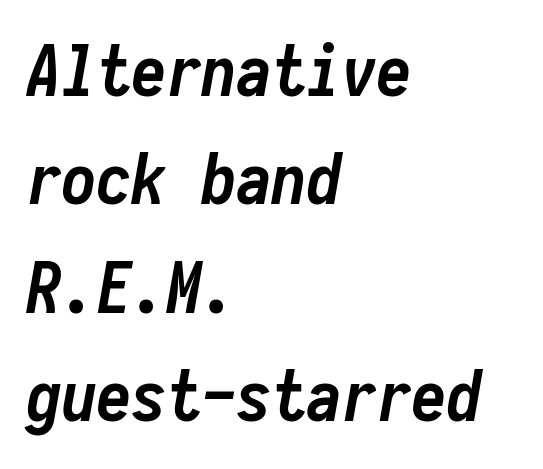
Q: Is the text bold? A: Yes.
Q: Is the text italic (slanted)? A: Yes, it leans right by about 10 degrees.
Q: Is the text underlined? A: No.
Q: How is the paragraph aligned? A: Left-aligned.
Q: Is the spacing between letters normal or unusually wide? A: Normal.
Q: Is the spacing between lines tight, normal or loose? A: Normal.
Q: Width (condensed, normal, or wide)? A: Condensed.
Q: Stroke contrast? A: Low.
Q: x-height? A: Medium.
Q: Monospaced? A: Yes.
